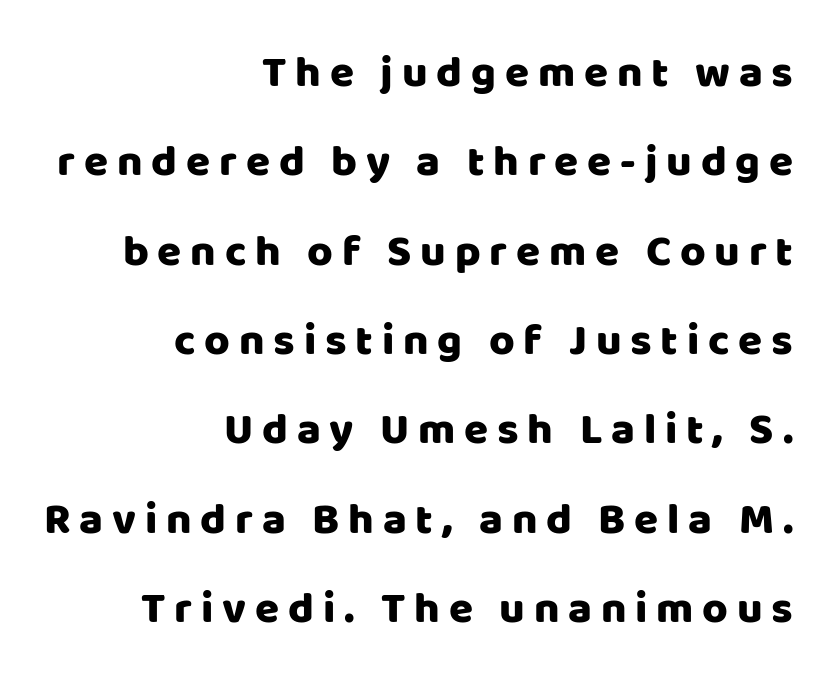
Observe the wide spacing: letters keep a clear distance from each other. Spacing verdict: proportional, widths tailored to each character. This rendering uses right alignment, leaving the left contour irregular. Reading down the column, the eye jumps a long way to each next line. Descenders are the only things crossing below the line. Nothing sits at the stroke ends, so this counts as sans-serif.
